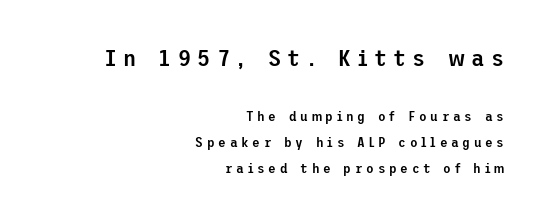
The image shows 24 px text type, upright; set right-aligned, line spacing 1.87x, unusually wide letter spacing (+0.26 em), not underlined; the first (top) block is 1.71x larger.
